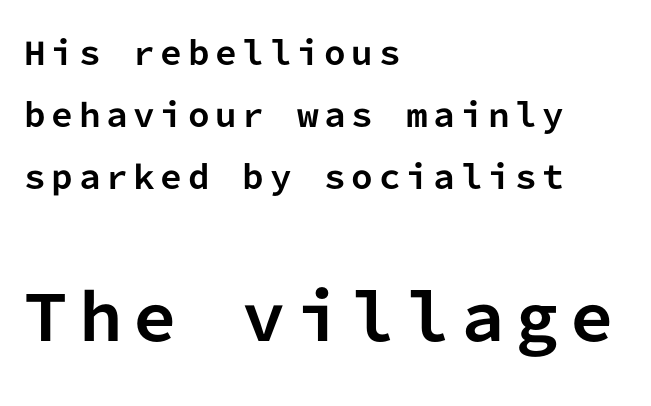
The image shows 62 px bold sans-serif type, upright, monospaced; set left-aligned, loose line spacing (2.0x), not underlined; the second (bottom) block is 2.0x larger; low stroke contrast and a medium x-height.
